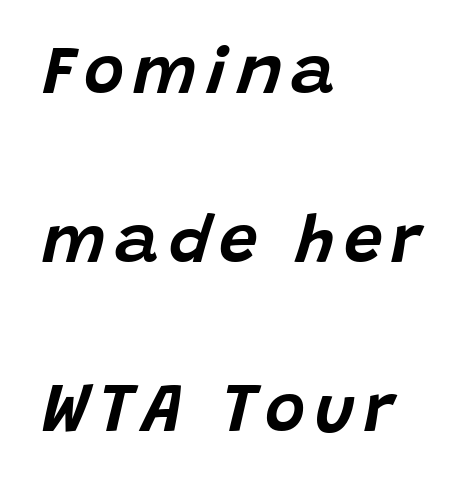
Notice the wide empty band between every row — that's loose leading. Beneath every word, the page is bare. Is the type slanted? Yes — the strokes lean at a clear angle. You could not count columns in this text — the font is proportionally spaced.
